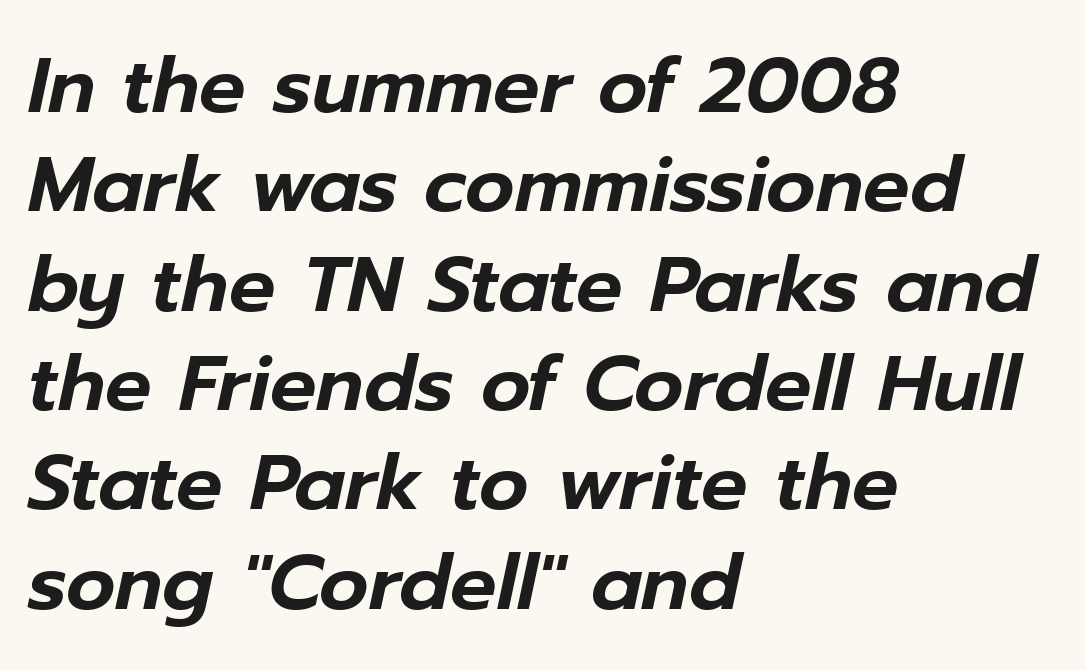
The face used here is proportionally spaced, like ordinary book or web type. No word sits above an underline. All the whitespace from short lines collects on the right. A normal amount of white space separates one row of letters from the next.
